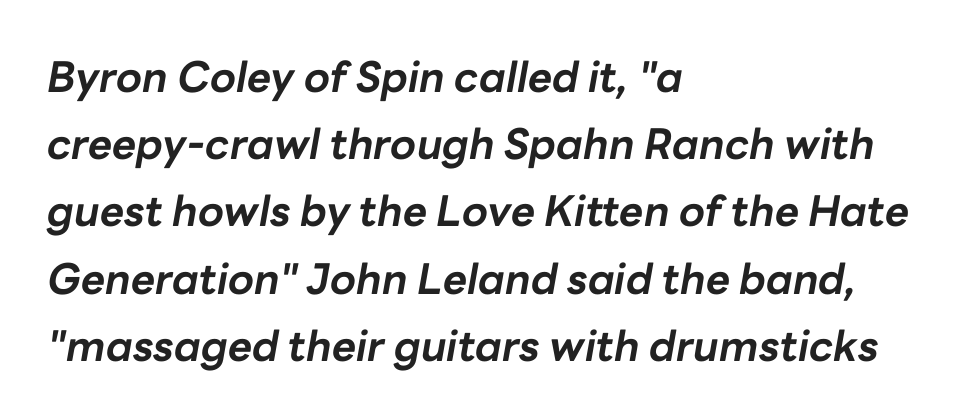
{"italic": "yes", "lean": "right", "slant_degrees": 10, "bold": "yes", "weight": "bold", "width": "normal", "stroke_contrast": "low", "x_height": "medium", "monospaced": "no", "underline": "no", "align": "left", "line_spacing": "normal", "line_spacing_ratio": 1.6, "letter_spacing": "normal", "letter_spacing_em": 0.0, "glyph_px": 42}
